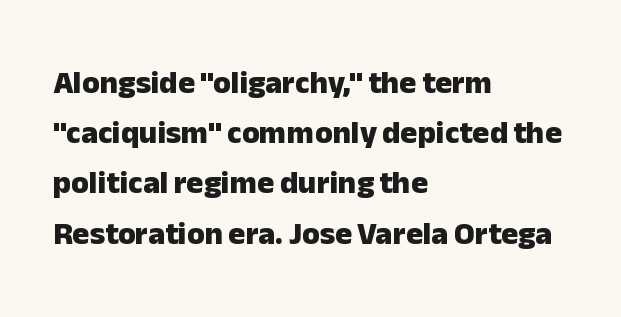
Q: Is the text bold? A: Yes.
Q: Is the text italic (slanted)? A: No, it is upright.
Q: Is the typeface a serif or a sans-serif typeface? A: Sans-serif.
Q: Is the text underlined? A: No.
Q: How is the paragraph aligned? A: Left-aligned.
Q: Is the spacing between letters normal or unusually wide? A: Normal.
Q: Is the spacing between lines tight, normal or loose? A: Normal.
Q: Width (condensed, normal, or wide)? A: Normal.
Q: Stroke contrast? A: Low.
Q: x-height? A: Medium.
Q: Monospaced? A: No.
